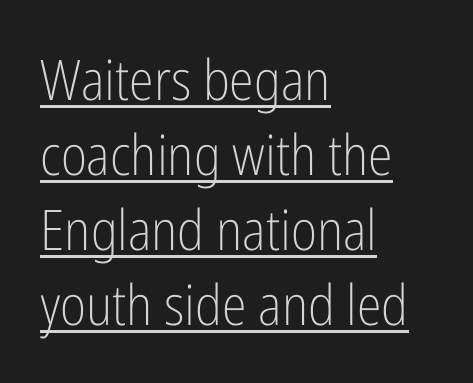
The image shows 56 px light, condensed sans-serif type, upright; set left-aligned, normal line spacing (1.34x), normal letter spacing, underlined; low stroke contrast and a medium x-height.
